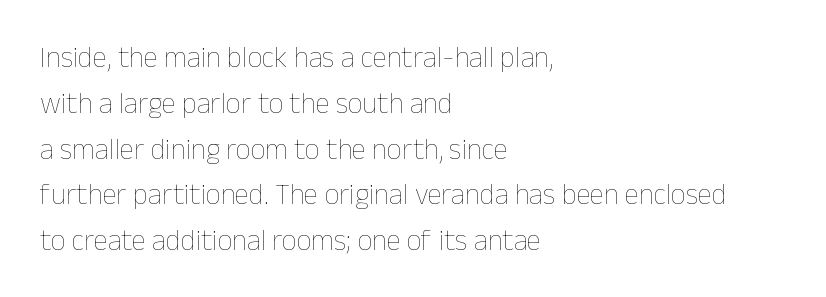
The specimen reads as upright at a glance. Each line starts at the same left margin while the right side varies. This rendering leaves character spacing at its baseline value. Horizontal bands of white between lines are of average thickness. The typeface has the unassuming heft of standard copy or less. Type without underlining.
